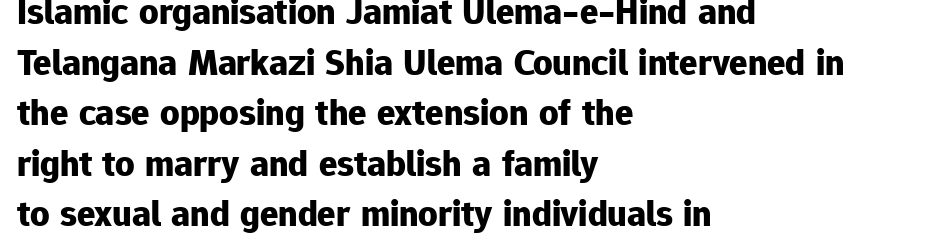
The image shows 38 px bold sans-serif type, upright; set left-aligned, normal line spacing (1.33x), normal letter spacing, not underlined; low stroke contrast and a medium x-height.
